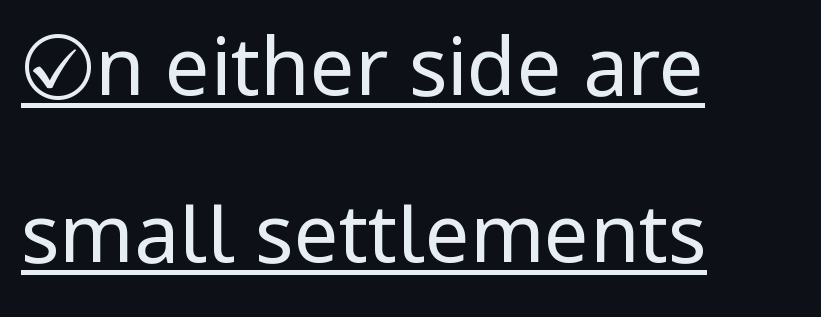
{"serif": "no", "italic": "no", "bold": "no", "weight": "regular", "width": "condensed", "stroke_contrast": "low", "underline": "yes", "align": "left", "line_spacing": "loose", "line_spacing_ratio": 2.09, "letter_spacing": "normal", "letter_spacing_em": 0.0, "glyph_px": 80}
